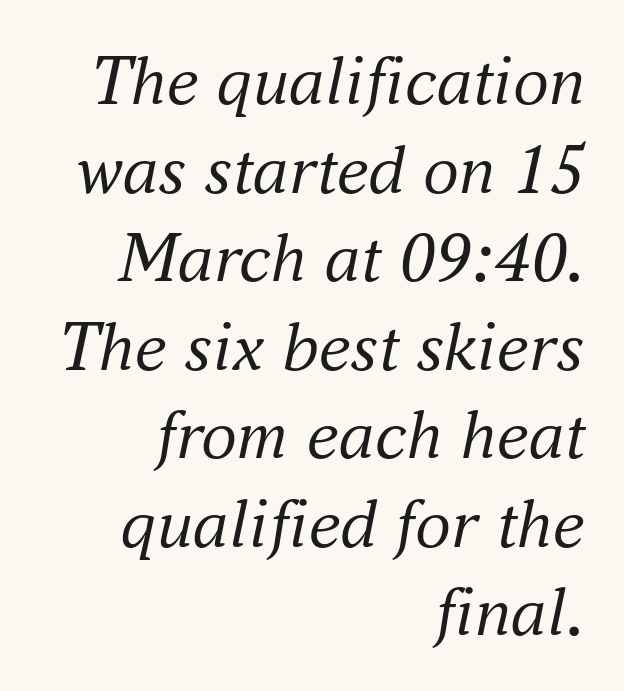
Q: Is the text bold? A: No.
Q: Is the text italic (slanted)? A: Yes, it leans right by about 16 degrees.
Q: Is the typeface a serif or a sans-serif typeface? A: Serif.
Q: Is the text underlined? A: No.
Q: How is the paragraph aligned? A: Right-aligned.
Q: Is the spacing between letters normal or unusually wide? A: Normal.
Q: Width (condensed, normal, or wide)? A: Normal.
Q: Stroke contrast? A: Medium.
Q: x-height? A: Small.
Q: Monospaced? A: No.
